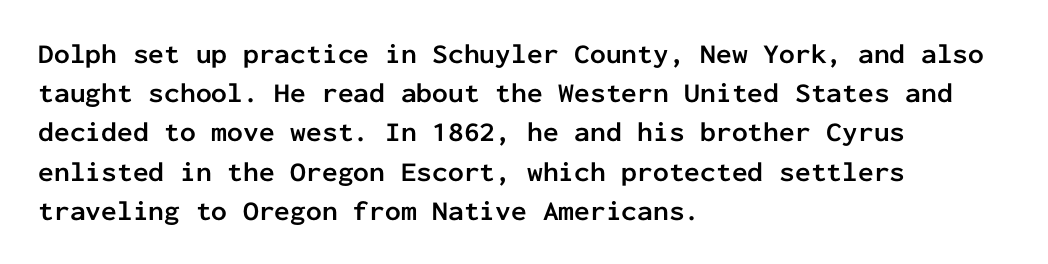
This rendering leaves character spacing at its baseline value. No word sits above an underline. Reading down the column, the eye jumps a familiar distance to each next line. The lettering stays uniformly vertical, giving the passage a roman look. Look at the bottom of the vertical strokes: they stop flat, with no serifs. The letters march in equal steps, a hallmark of fixed-pitch type.
